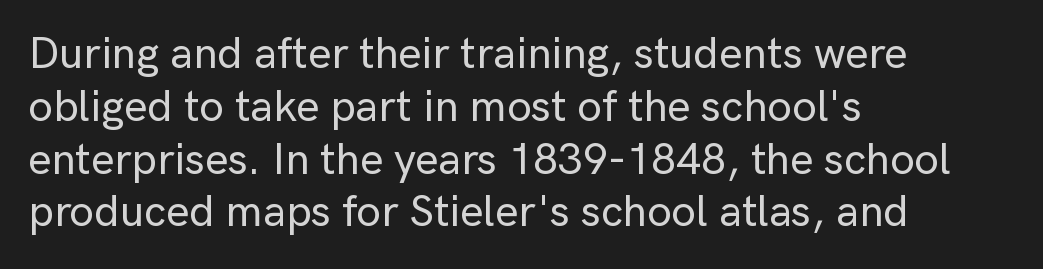
Looks like regular typesetting: each glyph gets only the width it needs. Default kerning and tracking; the words read as compact shapes. The string is rendered with underlining switched off. Nothing sits at the stroke ends, so this counts as sans-serif.
